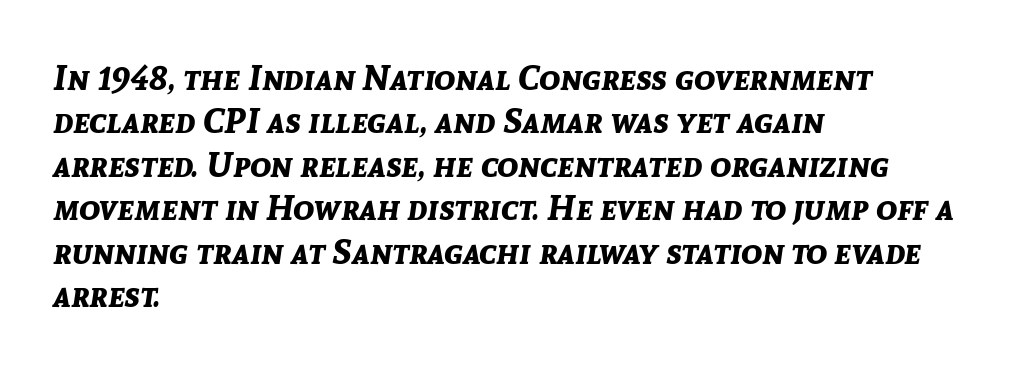
Reading down the block, your eye returns to a fixed left position each line. The letters advance in unequal steps, a hallmark of proportional type. On the weight axis this lands at bold, roughly 700. Tracking here is standard; glyphs follow each other at the usual distance. This sample uses an oblique cut, with every glyph tilted off the vertical.
